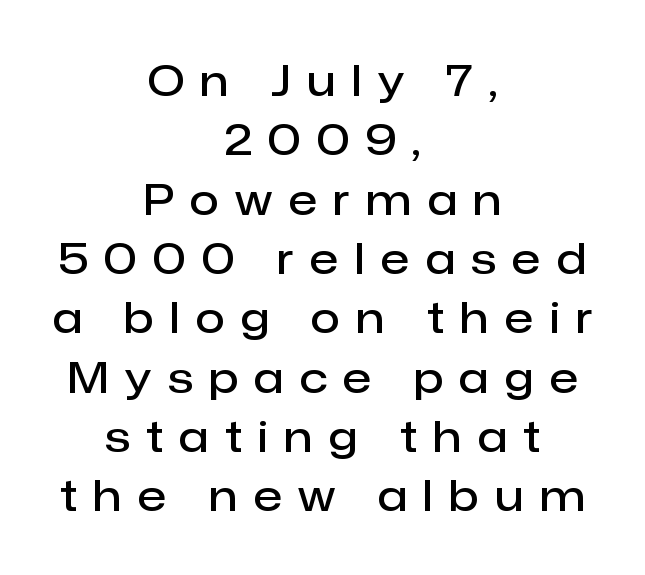
The image shows 43 px semibold sans-serif type, upright; set centered, normal line spacing (1.38x), unusually wide letter spacing (+0.38 em), not underlined; low stroke contrast and a medium x-height.
